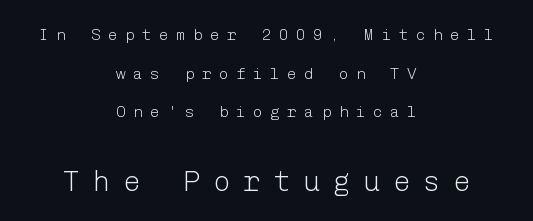
{"serif": "no", "italic": "no", "bold": "no", "weight": "light", "width": "normal", "stroke_contrast": "low", "x_height": "medium", "underline": "no", "align": "center", "line_spacing": "loose", "line_spacing_ratio": 2.41, "letter_spacing": "wide", "letter_spacing_em": 0.47, "larger_block": "second", "size_ratio": 1.75, "glyph_px": 28}
